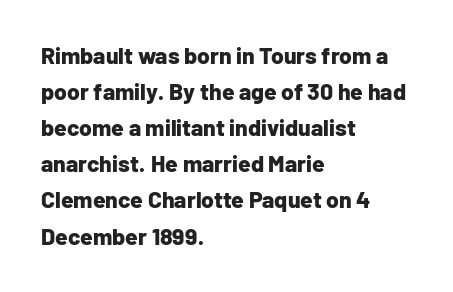
{"italic": "no", "bold": "yes", "underline": "no", "align": "left", "line_spacing": "normal", "line_spacing_ratio": 1.57, "letter_spacing": "normal", "letter_spacing_em": 0.0, "glyph_px": 23}
